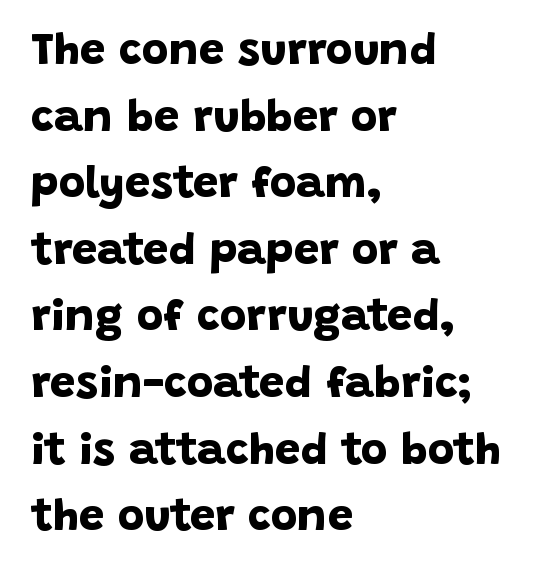
Is there much room between lines? A standard amount, neither cramped nor airy. The letterforms sit shoulder to shoulder at normal distance. The type family on display is of the sans-serif kind. Any mark beneath the type? The region is blank.
